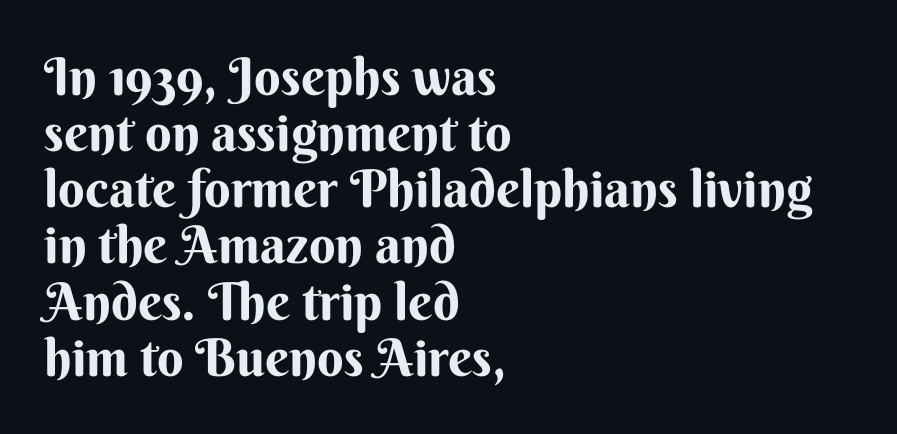
The image shows 52 px sans-serif type, upright; set left-aligned, tight line spacing (1.08x), normal letter spacing, not underlined; medium stroke contrast and a small x-height.
